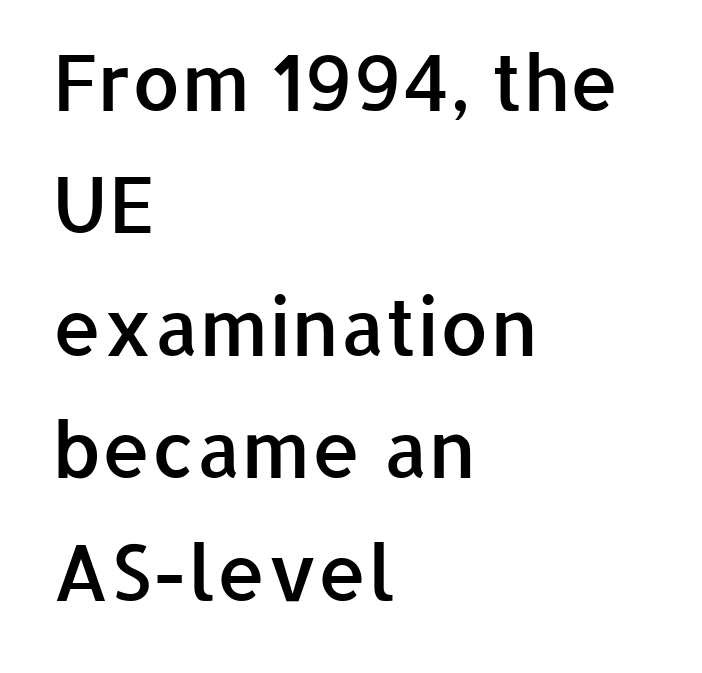
Q: Is the text bold? A: Semi-bold.
Q: Is the text italic (slanted)? A: No, it is upright.
Q: Is the typeface a serif or a sans-serif typeface? A: Sans-serif.
Q: Is the text underlined? A: No.
Q: How is the paragraph aligned? A: Left-aligned.
Q: Is the spacing between letters normal or unusually wide? A: Normal.
Q: Is the spacing between lines tight, normal or loose? A: Normal.
Q: Width (condensed, normal, or wide)? A: Normal.
Q: Stroke contrast? A: Low.
Q: x-height? A: Medium.
Q: Monospaced? A: No.
